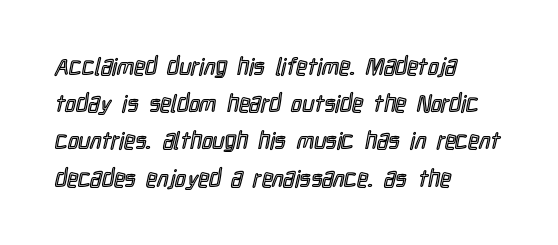
Q: Is the text italic (slanted)? A: Yes.
Q: Is the text underlined? A: No.
Q: How is the paragraph aligned? A: Left-aligned.
Q: Is the spacing between letters normal or unusually wide? A: Normal.
Q: Is the spacing between lines tight, normal or loose? A: Normal.
